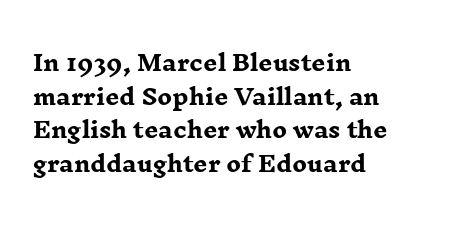
{"italic": "no", "bold": "yes", "underline": "no", "align": "left", "line_spacing": "normal", "line_spacing_ratio": 1.53, "letter_spacing": "normal", "letter_spacing_em": 0.0, "glyph_px": 22}
